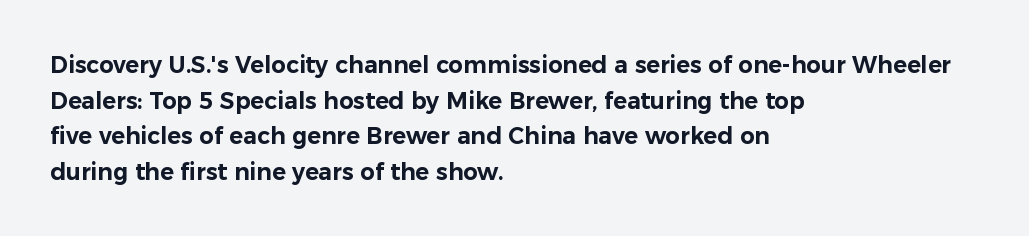
Every row of glyphs begins at an identical x-position on the left. The passage shown has conventional tracking throughout. A typesetter would mark this as roman, not italic. Letters rest on an invisible, unmarked baseline. In terms of leading, this rendering sits right in the middle.
